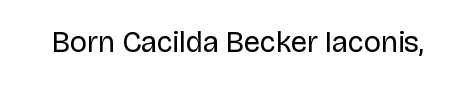
The image shows 29 px regular-weight sans-serif type, upright; set normal letter spacing, not underlined; low stroke contrast and a large x-height.
